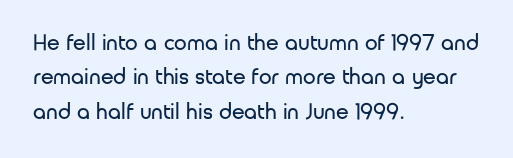
Q: Is the text bold? A: No.
Q: Is the text italic (slanted)? A: No, it is upright.
Q: Is the text underlined? A: No.
Q: How is the paragraph aligned? A: Left-aligned.
Q: Is the spacing between letters normal or unusually wide? A: Normal.
Q: Is the spacing between lines tight, normal or loose? A: Normal.
